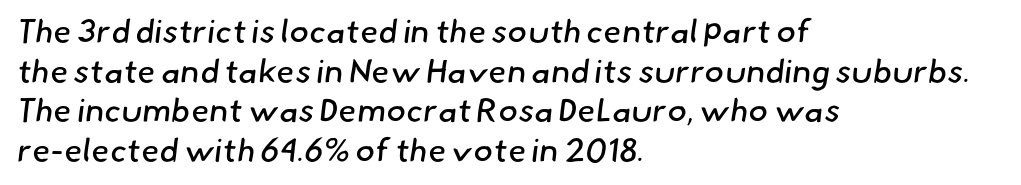
The image shows 33 px regular-weight sans-serif type; set left-aligned, line spacing 1.2x, normal letter spacing, not underlined; low stroke contrast and a small x-height.
